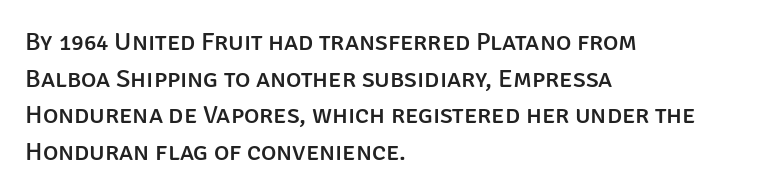
The image shows 26 px text type, upright; set left-aligned, normal line spacing (1.41x), normal letter spacing, not underlined.
